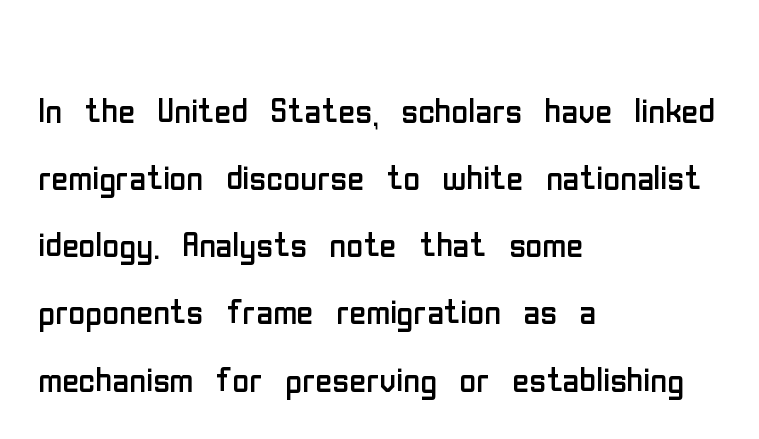
{"serif": "no", "italic": "no", "bold": "no", "weight": "regular", "width": "condensed", "stroke_contrast": "low", "x_height": "medium", "monospaced": "no", "underline": "no", "align": "left", "line_spacing": "normal", "line_spacing_ratio": 1.46, "letter_spacing": "normal", "letter_spacing_em": 0.0, "glyph_px": 46}
